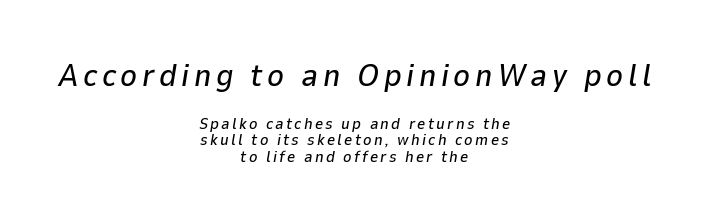
Q: Is the text italic (slanted)? A: Yes, it leans right by about 9 degrees.
Q: Is the text underlined? A: No.
Q: How is the paragraph aligned? A: Centered.
Q: Is the spacing between lines tight, normal or loose? A: Tight.
Q: Which block of text is set in a larger size, the first (top) or the second (bottom)? A: The first (top) one.
Q: Width (condensed, normal, or wide)? A: Normal.
Q: Stroke contrast? A: Low.
Q: x-height? A: Medium.
Q: Monospaced? A: No.
